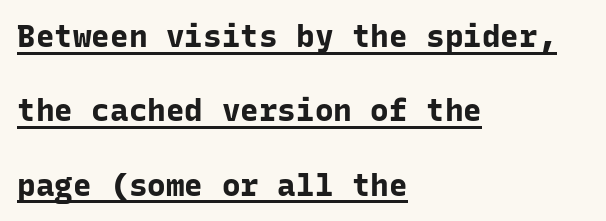
{"serif": "no", "italic": "no", "bold": "yes", "weight": "bold", "width": "normal", "stroke_contrast": "low", "x_height": "medium", "monospaced": "yes", "underline": "yes", "align": "left", "line_spacing": "loose", "line_spacing_ratio": 2.4, "letter_spacing": "normal", "letter_spacing_em": 0.0, "glyph_px": 31}
